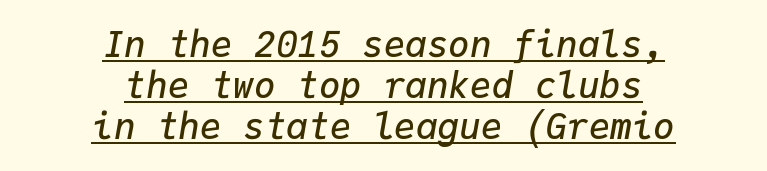
Every character here occupies the same horizontal width, giving the sample a typewriter-like rhythm. These lines huddle together more closely than default settings would place them. Leftover space on each line is divided equally before and after the words. Is the type slanted? Yes — the strokes lean at a clear angle. In designer terms, the underline attribute is active on this setting.
